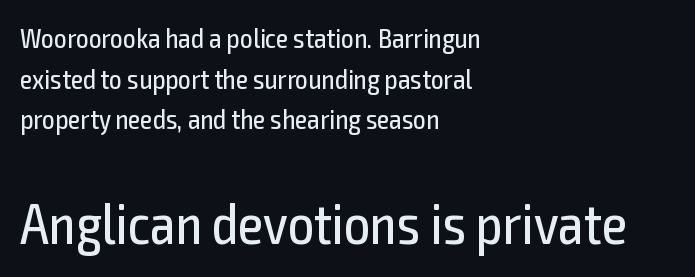
{"serif": "no", "italic": "no", "bold": "no", "weight": "regular", "width": "condensed", "x_height": "medium", "monospaced": "no", "underline": "no", "align": "left", "line_spacing": "normal", "line_spacing_ratio": 1.45, "letter_spacing": "normal", "letter_spacing_em": 0.0, "larger_block": "second", "size_ratio": 2.04, "glyph_px": 57}
